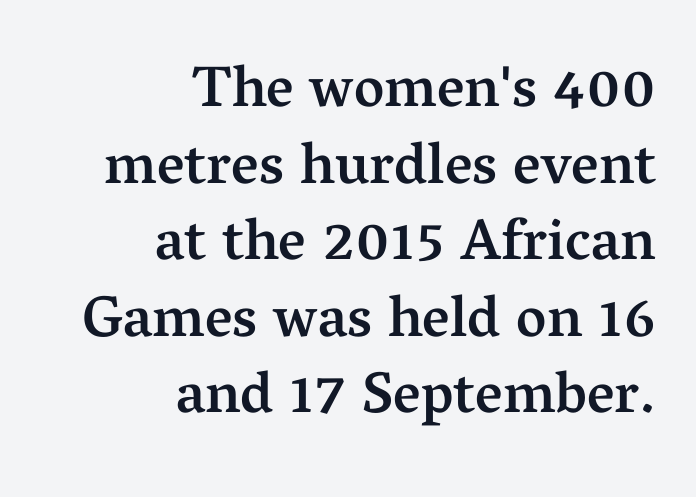
The letters stand upright; this is a roman face. Each glyph is drawn with semibold strokes, heavier than normal yet not fully bold. The letters advance in unequal steps, a hallmark of proportional type. Type without underlining. Each letter's strokes conclude with small projecting serifs. The line texture is even and compact thanks to regular tracking.
